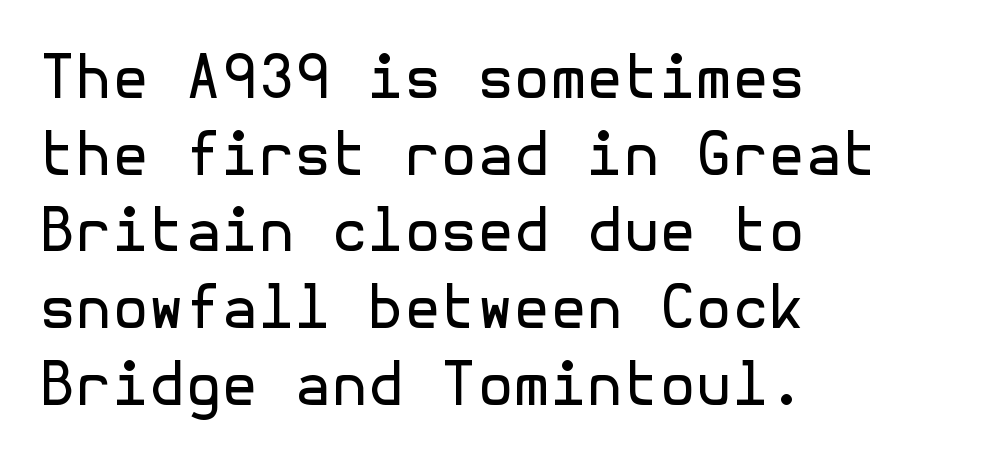
Q: Is the text bold? A: No.
Q: Is the text italic (slanted)? A: No, it is upright.
Q: Is the typeface a serif or a sans-serif typeface? A: Sans-serif.
Q: Is the text underlined? A: No.
Q: How is the paragraph aligned? A: Left-aligned.
Q: Is the spacing between letters normal or unusually wide? A: Normal.
Q: Is the spacing between lines tight, normal or loose? A: Normal.
Q: Width (condensed, normal, or wide)? A: Normal.
Q: x-height? A: Medium.
